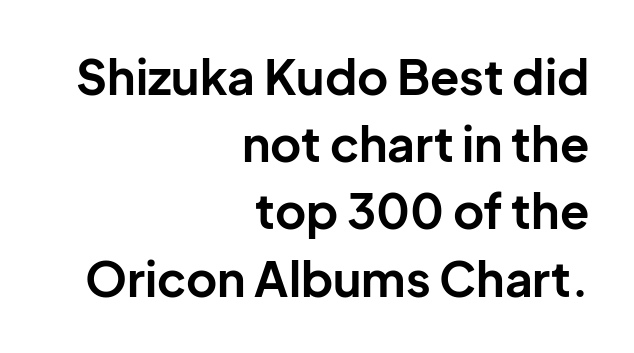
Q: Is the text bold? A: Yes.
Q: Is the text italic (slanted)? A: No, it is upright.
Q: Is the typeface a serif or a sans-serif typeface? A: Sans-serif.
Q: Is the text underlined? A: No.
Q: How is the paragraph aligned? A: Right-aligned.
Q: Is the spacing between letters normal or unusually wide? A: Normal.
Q: Is the spacing between lines tight, normal or loose? A: Normal.
Q: Width (condensed, normal, or wide)? A: Normal.
Q: Stroke contrast? A: Low.
Q: x-height? A: Medium.
Q: Monospaced? A: No.
